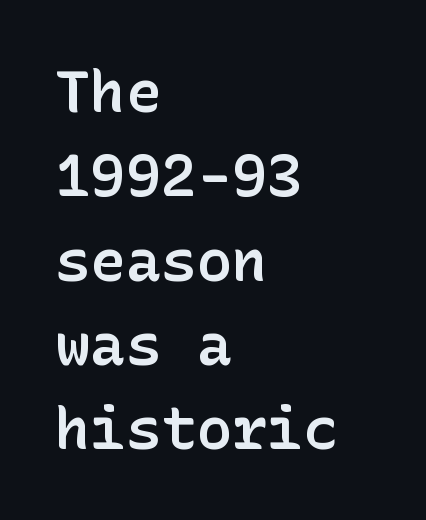
The image shows 59 px semibold sans-serif type, upright; set left-aligned, normal line spacing (1.43x), normal letter spacing, not underlined; low stroke contrast and a medium x-height.
